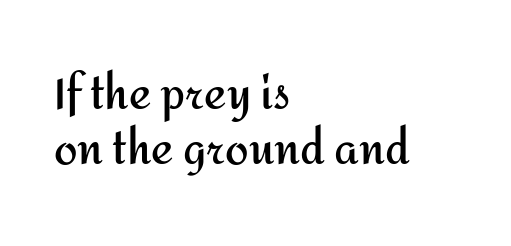
The image shows 42 px semibold sans-serif type, upright; set left-aligned, normal line spacing (1.3x), normal letter spacing, not underlined; medium stroke contrast and a medium x-height.
